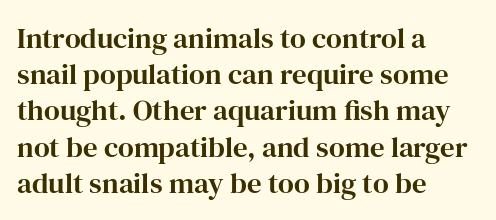
The rendering shows small feet on the letterforms — a serif design. The leading is moderate, giving the passage an even texture. The rendering keeps characters at their native spacing. Ordinary non-slanted type is in use. The paragraph shown leans on its left margin.
